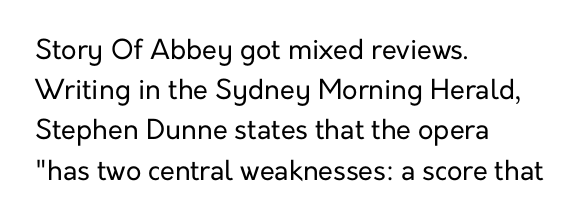
The paragraph shown leans on its left margin. Has an underline been added? It has not. The font's upright variant was chosen for this text. The cut favours lightness, reaching ordinary text weight at its darkest.
